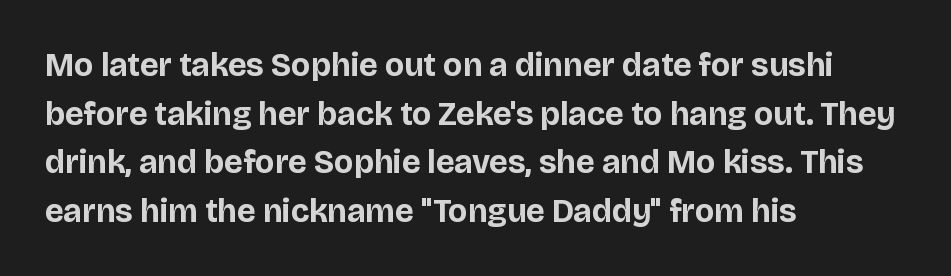
The image shows 33 px bold sans-serif type, upright; set left-aligned, normal line spacing (1.47x), normal letter spacing, not underlined; low stroke contrast and a large x-height.
